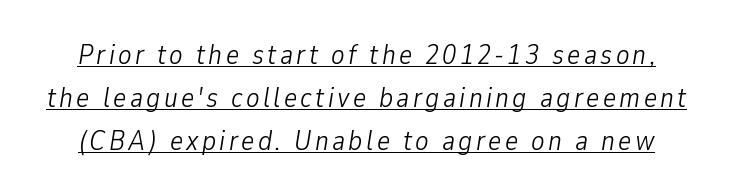
Q: Is the text bold? A: No.
Q: Is the text italic (slanted)? A: Yes, it leans right by about 9 degrees.
Q: Is the text underlined? A: Yes.
Q: Is the spacing between lines tight, normal or loose? A: Normal.
Q: Width (condensed, normal, or wide)? A: Condensed.
Q: Stroke contrast? A: Low.
Q: x-height? A: Medium.
Q: Monospaced? A: No.
